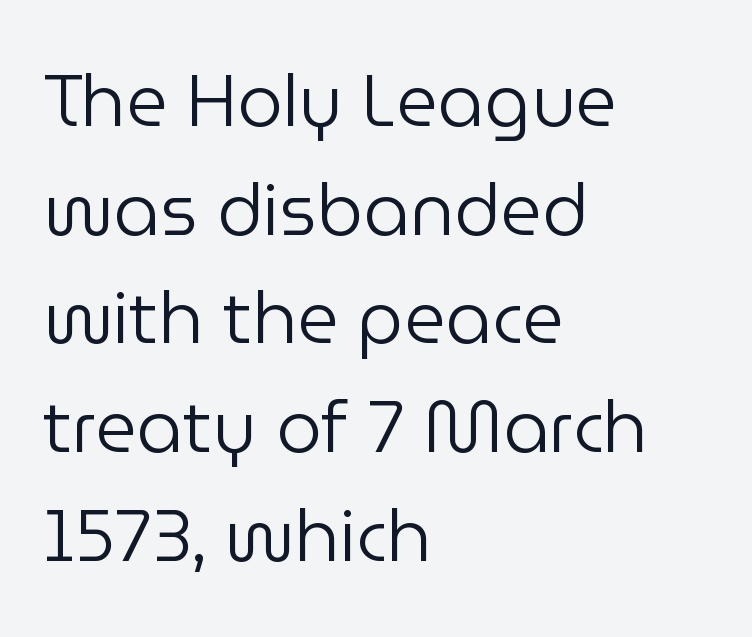
Students, note that the glyphs here touch the page at normal intervals. Stems here are at most as thick as an everyday book face. Character widths vary here, with narrow letters taking less room than wide ones. Rule under the text: the space is simply empty. Rows of type keep a routine distance in the vertical direction. Notice how the stems are strictly vertical — no italics here.
